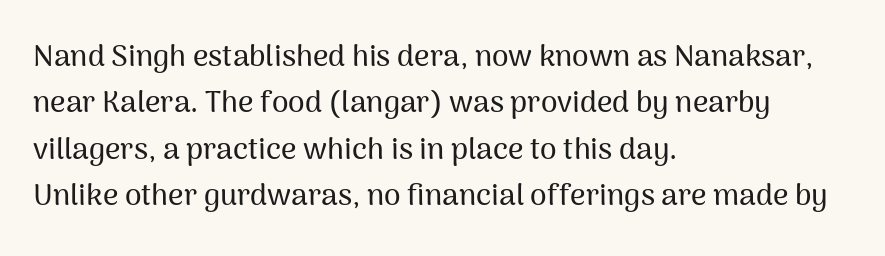
Unmarked baselines from the first word to the last. Every stem runs plumb, perpendicular to the baseline. This rendering employs a face without finishing strokes, i.e., a sans-serif. Varying glyph widths throughout — classic text-font behaviour.
